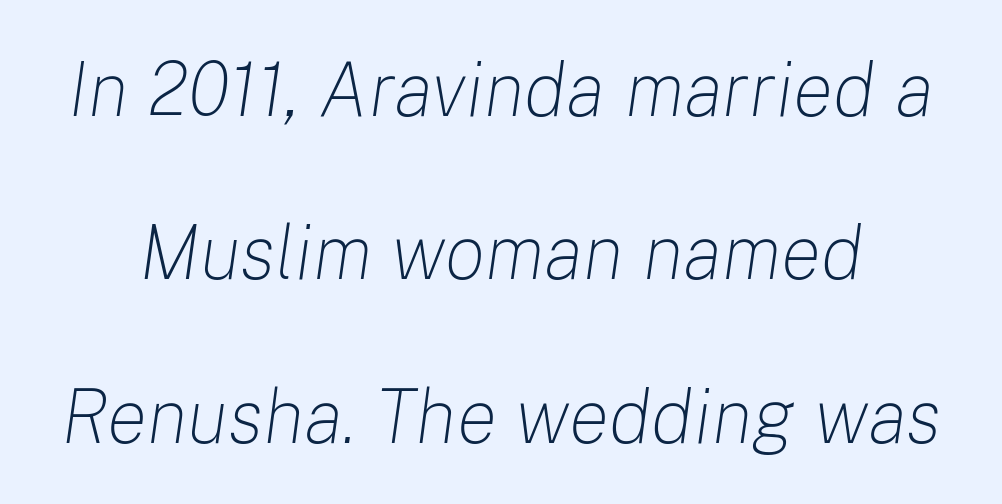
You could not count columns in this text — the font is proportionally spaced. The foot of each line stays bare and open. Compared with typical body copy, the letter spacing here is the same. Weight: not bold — regular or lighter. The glyphs look as if they've been sheared to an angle.
